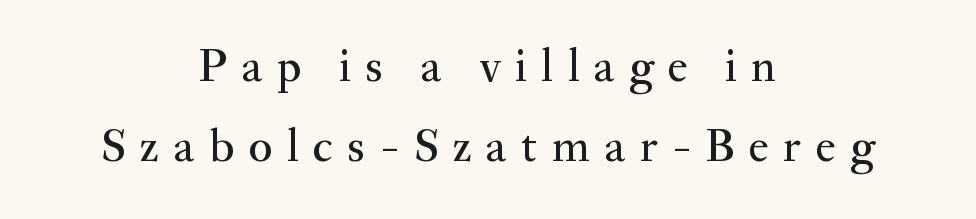
Q: Is the text italic (slanted)? A: No, it is upright.
Q: Is the typeface a serif or a sans-serif typeface? A: Serif.
Q: Is the text underlined? A: No.
Q: How is the paragraph aligned? A: Centered.
Q: Is the spacing between letters normal or unusually wide? A: Unusually wide.
Q: Width (condensed, normal, or wide)? A: Normal.
Q: Stroke contrast? A: Medium.
Q: x-height? A: Small.
Q: Monospaced? A: No.
